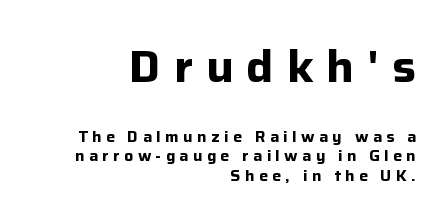
{"serif": "no", "italic": "no", "bold": "yes", "weight": "bold", "width": "normal", "stroke_contrast": "low", "x_height": "medium", "monospaced": "no", "underline": "no", "align": "right", "line_spacing": "normal", "line_spacing_ratio": 1.29, "letter_spacing": "wide", "letter_spacing_em": 0.29, "larger_block": "first", "size_ratio": 2.93, "glyph_px": 44}
